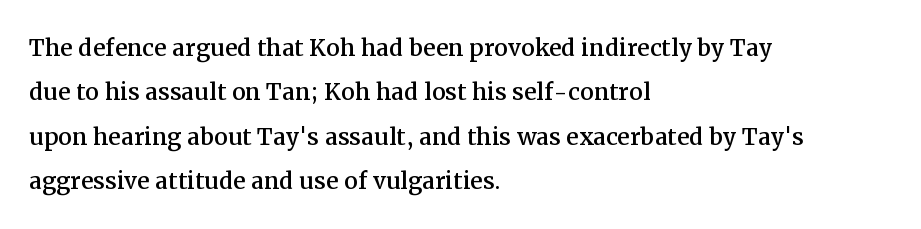
The image shows 31 px serif type, upright; set left-aligned, normal line spacing (1.43x), normal letter spacing, not underlined; medium stroke contrast and a medium x-height.
